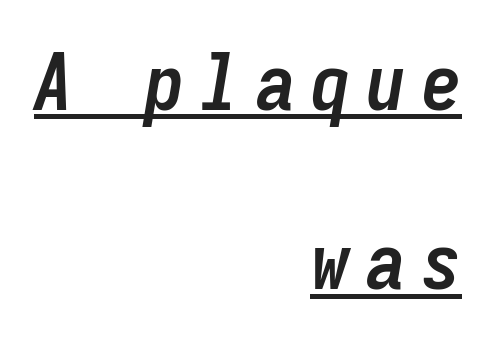
Q: Is the text bold? A: Yes.
Q: Is the text italic (slanted)? A: Yes, it leans right by about 9 degrees.
Q: Is the text underlined? A: Yes.
Q: How is the paragraph aligned? A: Right-aligned.
Q: Is the spacing between letters normal or unusually wide? A: Unusually wide.
Q: Is the spacing between lines tight, normal or loose? A: Loose.
Q: Width (condensed, normal, or wide)? A: Condensed.
Q: Stroke contrast? A: Low.
Q: x-height? A: Medium.
Q: Monospaced? A: Yes.
